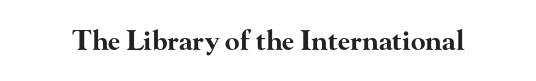
{"italic": "no", "bold": "yes", "underline": "no", "letter_spacing": "normal", "letter_spacing_em": 0.0, "glyph_px": 27}
